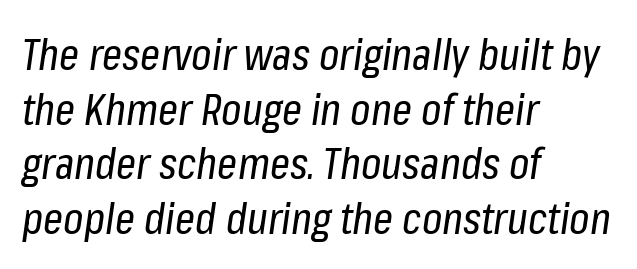
The image shows 44 px regular-weight, condensed type, italic (leaning right); set left-aligned, line spacing 1.24x, normal letter spacing, not underlined; low stroke contrast and a medium x-height.
